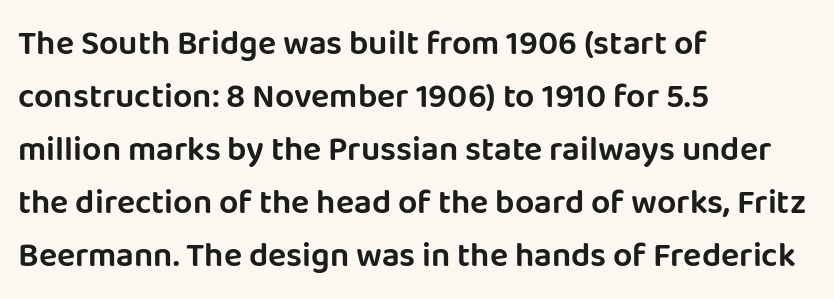
Q: Is the text italic (slanted)? A: No, it is upright.
Q: Is the typeface a serif or a sans-serif typeface? A: Sans-serif.
Q: Is the text underlined? A: No.
Q: How is the paragraph aligned? A: Left-aligned.
Q: Is the spacing between letters normal or unusually wide? A: Normal.
Q: Is the spacing between lines tight, normal or loose? A: Normal.
Q: Width (condensed, normal, or wide)? A: Normal.
Q: Stroke contrast? A: Low.
Q: x-height? A: Large.
Q: Monospaced? A: No.
